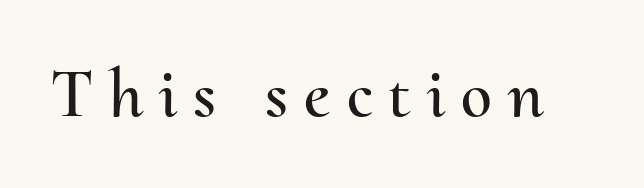
{"italic": "no", "width": "normal", "stroke_contrast": "medium", "x_height": "small", "monospaced": "no", "underline": "no", "letter_spacing": "wide", "letter_spacing_em": 0.23, "glyph_px": 70}
